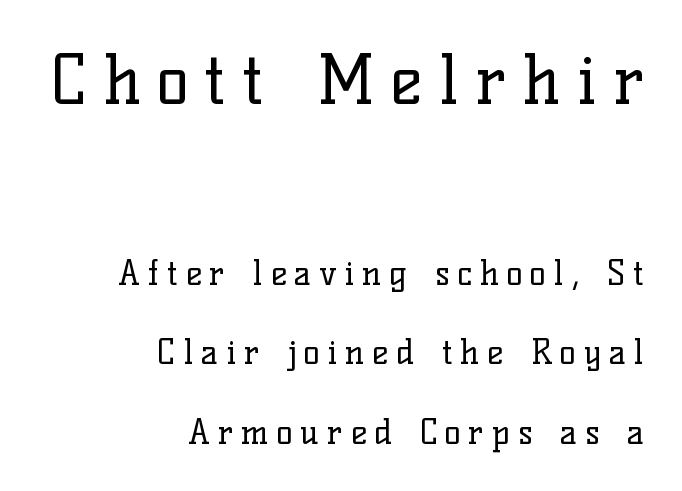
Notice how the stems are strictly vertical — no italics here. The space between consecutive lines is lavish. The face used here is proportionally spaced, like ordinary book or web type. Beneath every word, the page is bare. The ragged edge is on the left, which tells us the setting is flush right.
